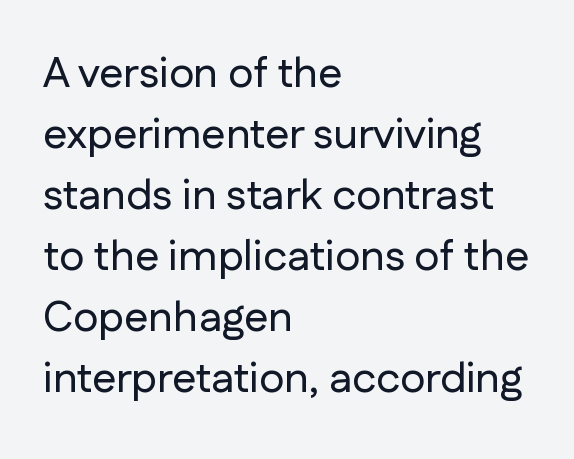
The image shows 43 px sans-serif type, upright; set left-aligned, normal line spacing (1.42x), normal letter spacing, not underlined; low stroke contrast and a medium x-height.
